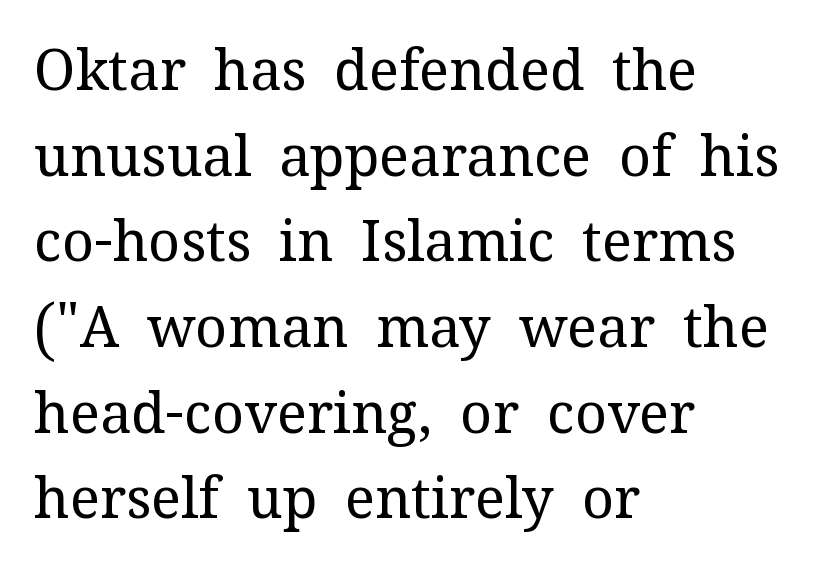
{"serif": "yes", "italic": "no", "bold": "no", "weight": "regular", "width": "normal", "stroke_contrast": "medium", "x_height": "medium", "monospaced": "no", "underline": "no", "align": "left", "line_spacing": "normal", "line_spacing_ratio": 1.53, "letter_spacing": "normal", "letter_spacing_em": 0.0, "glyph_px": 56}
